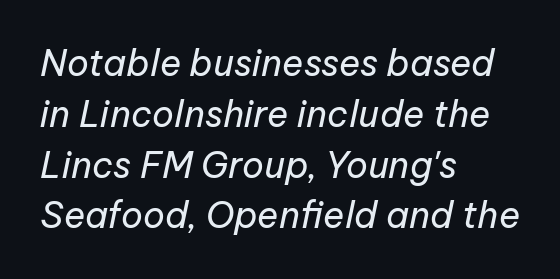
{"italic": "yes", "lean": "right", "slant_degrees": 12, "bold": "no", "weight": "regular", "width": "normal", "stroke_contrast": "low", "x_height": "medium", "monospaced": "no", "underline": "no", "align": "left", "line_spacing": "normal", "line_spacing_ratio": 1.41, "letter_spacing": "normal", "letter_spacing_em": 0.0, "glyph_px": 36}
